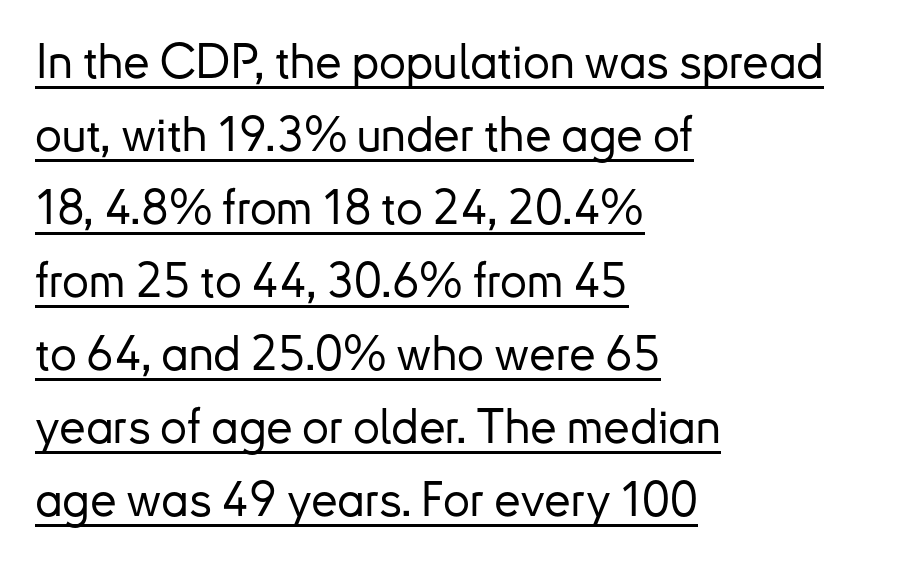
Every word sits above its own underline. You could not count columns in this text — the font is proportionally spaced. You can tell from the bare stems that sans-serif type was used. Italic: no, the glyphs are upright roman. What stands out about the letter spacing? Nothing — it is the standard amount. Students, observe: this is what conventionally led text looks like.
